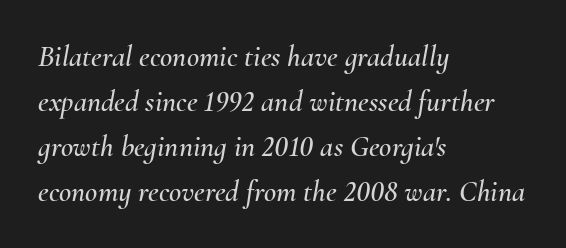
The letters are slanted; this is an italic face. Line beginnings align vertically; line endings do not. The vertical gap from one line to the next is medium. Is this a fixed-width face? No — the glyphs have proportional, varying widths. Underlining? Definitely not there. Is the letter spacing exaggerated? No — it looks like the ordinary default.
